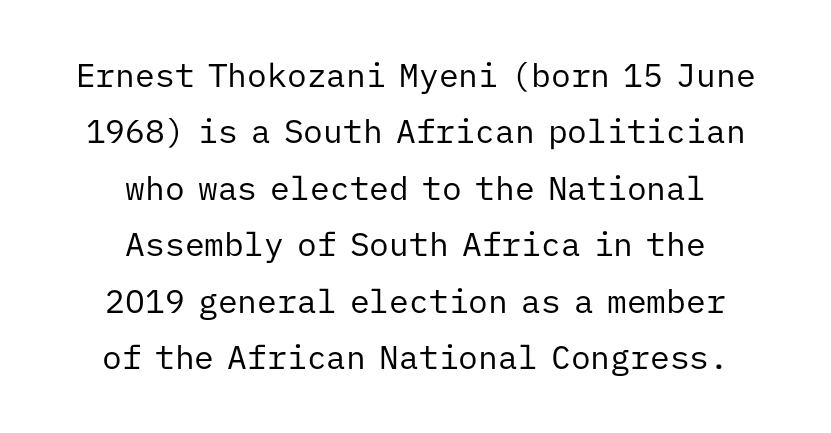
The image shows 33 px regular-weight sans-serif type, upright, monospaced; set centered, line spacing 1.71x, normal letter spacing, not underlined; low stroke contrast and a medium x-height.
